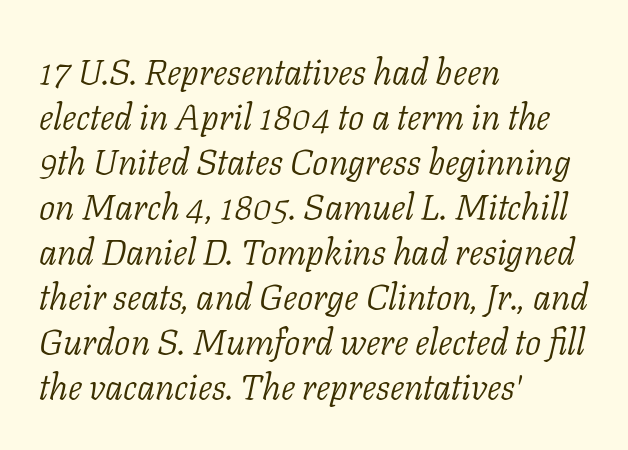
The image shows 36 px light serif type, italic (leaning right); set left-aligned, normal line spacing (1.25x), normal letter spacing, not underlined; low stroke contrast and a medium x-height.
